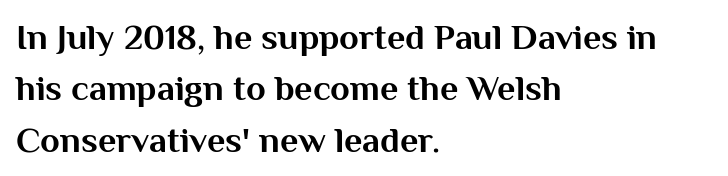
The image shows 36 px bold sans-serif type, upright; set left-aligned, normal line spacing (1.43x), normal letter spacing, not underlined; medium stroke contrast and a medium x-height.
